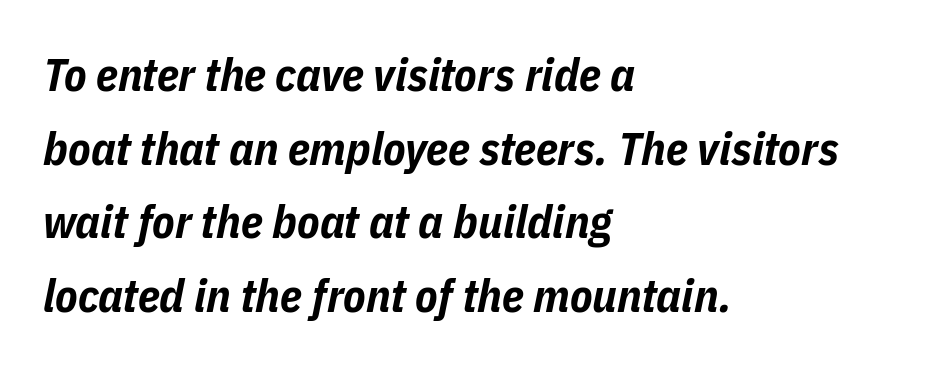
Q: Is the text bold? A: Yes.
Q: Is the text italic (slanted)? A: Yes, it leans right by about 11 degrees.
Q: Is the text underlined? A: No.
Q: How is the paragraph aligned? A: Left-aligned.
Q: Is the spacing between letters normal or unusually wide? A: Normal.
Q: Is the spacing between lines tight, normal or loose? A: Normal.
Q: Width (condensed, normal, or wide)? A: Condensed.
Q: Stroke contrast? A: Low.
Q: x-height? A: Medium.
Q: Monospaced? A: No.
